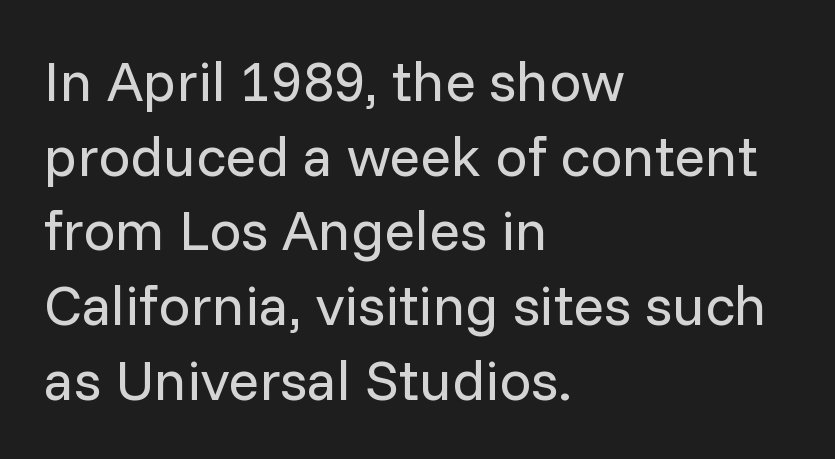
Q: Is the text bold? A: No.
Q: Is the text italic (slanted)? A: No, it is upright.
Q: Is the typeface a serif or a sans-serif typeface? A: Sans-serif.
Q: Is the text underlined? A: No.
Q: How is the paragraph aligned? A: Left-aligned.
Q: Is the spacing between letters normal or unusually wide? A: Normal.
Q: Is the spacing between lines tight, normal or loose? A: Normal.
Q: Width (condensed, normal, or wide)? A: Normal.
Q: Stroke contrast? A: Low.
Q: x-height? A: Medium.
Q: Monospaced? A: No.
